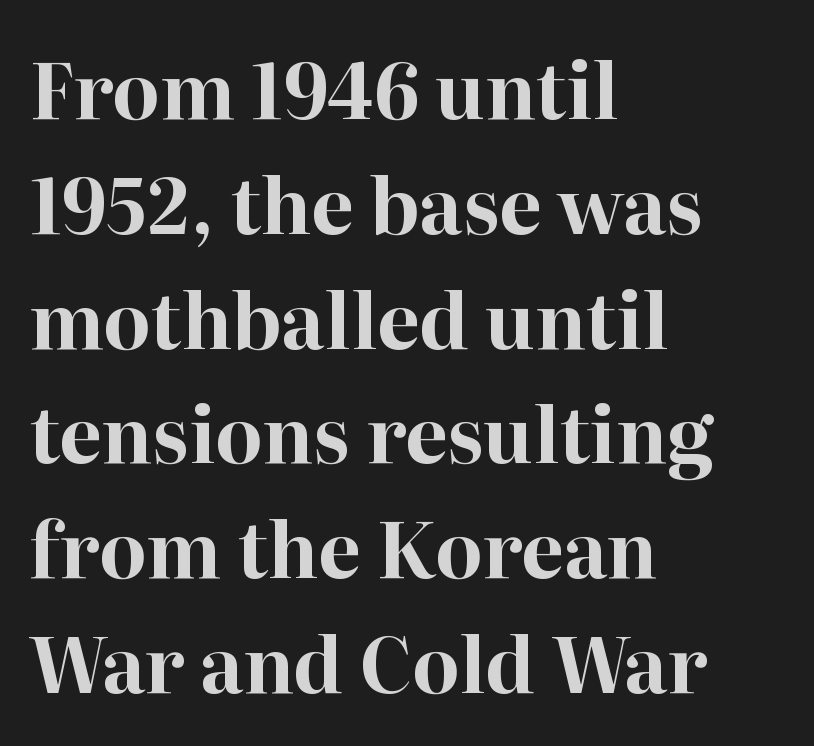
The image shows 76 px bold serif type, upright; set left-aligned, normal line spacing (1.51x), normal letter spacing, not underlined; high stroke contrast and a medium x-height.
